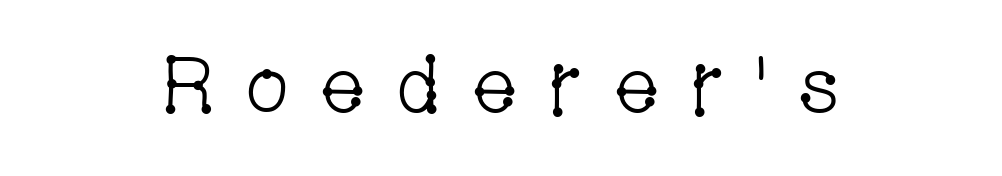
{"serif": "yes", "italic": "no", "bold": "no", "weight": "light", "width": "condensed", "stroke_contrast": "low", "x_height": "medium", "monospaced": "no", "underline": "no", "align": "center", "letter_spacing": "wide", "letter_spacing_em": 0.35, "glyph_px": 80}
